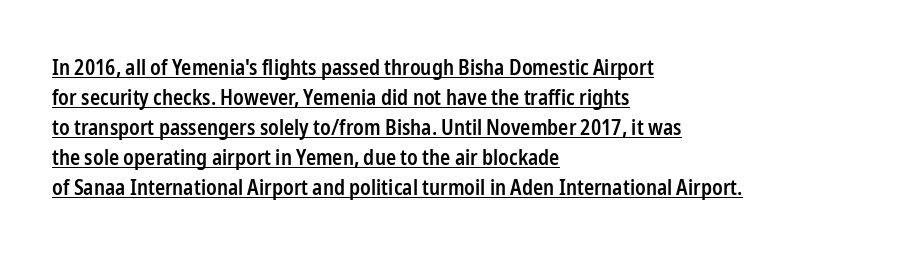
Q: Is the text bold? A: Semi-bold.
Q: Is the text italic (slanted)? A: No, it is upright.
Q: Is the text underlined? A: Yes.
Q: How is the paragraph aligned? A: Left-aligned.
Q: Is the spacing between letters normal or unusually wide? A: Normal.
Q: Is the spacing between lines tight, normal or loose? A: Normal.
